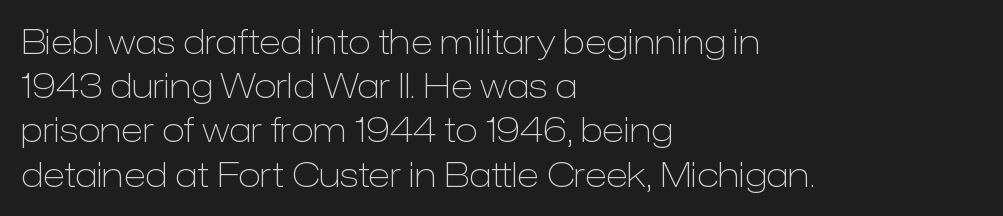
One-word summary of the alignment: left. Notice how the stems are strictly vertical — no italics here. Whoever set this chose a conventional vertical rhythm. Each stroke keeps to a modest, everyday thickness or less. Here the designer chose a conventional face with non-uniform glyph widths. The specimen omits any rule beneath the text block's lines.
